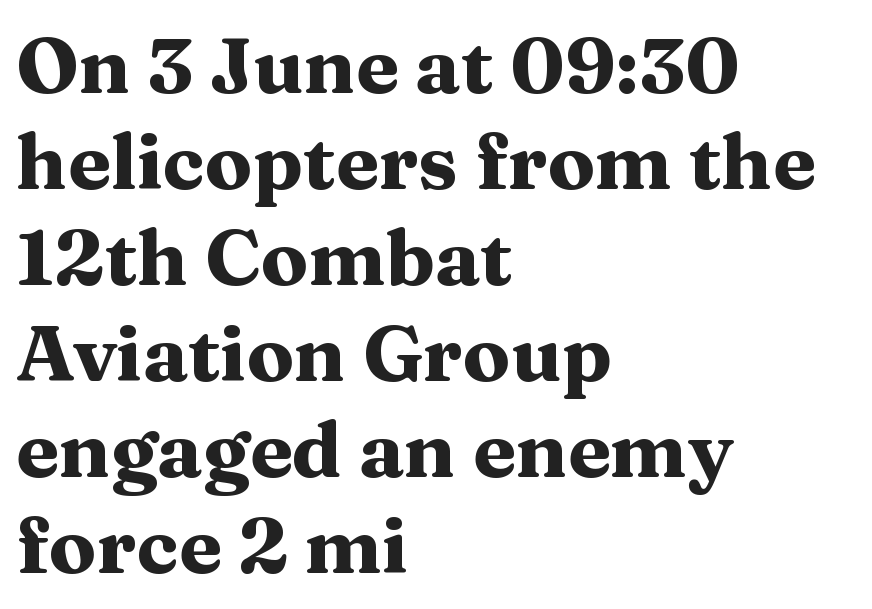
{"serif": "yes", "italic": "no", "bold": "yes", "weight": "heavy", "width": "wide", "stroke_contrast": "medium", "x_height": "medium", "monospaced": "no", "underline": "no", "align": "left", "line_spacing_ratio": 1.23, "letter_spacing": "normal", "letter_spacing_em": 0.0, "glyph_px": 78}
